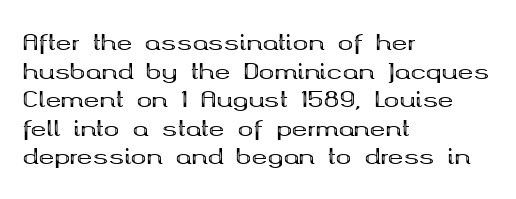
Q: Is the text bold? A: Yes.
Q: Is the text italic (slanted)? A: No, it is upright.
Q: Is the text underlined? A: No.
Q: How is the paragraph aligned? A: Left-aligned.
Q: Is the spacing between letters normal or unusually wide? A: Normal.
Q: Is the spacing between lines tight, normal or loose? A: Normal.
